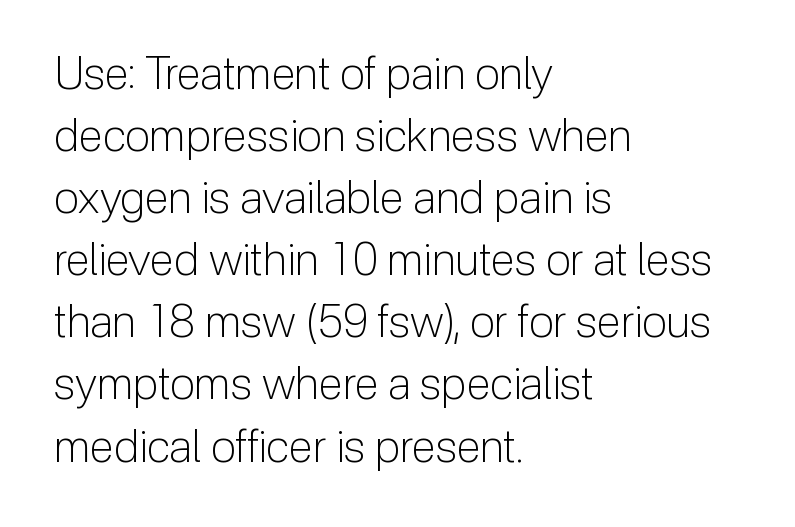
Q: Is the text bold? A: No.
Q: Is the text italic (slanted)? A: No, it is upright.
Q: Is the typeface a serif or a sans-serif typeface? A: Sans-serif.
Q: Is the text underlined? A: No.
Q: How is the paragraph aligned? A: Left-aligned.
Q: Is the spacing between letters normal or unusually wide? A: Normal.
Q: Is the spacing between lines tight, normal or loose? A: Normal.
Q: Width (condensed, normal, or wide)? A: Normal.
Q: Stroke contrast? A: Low.
Q: x-height? A: Medium.
Q: Monospaced? A: No.
